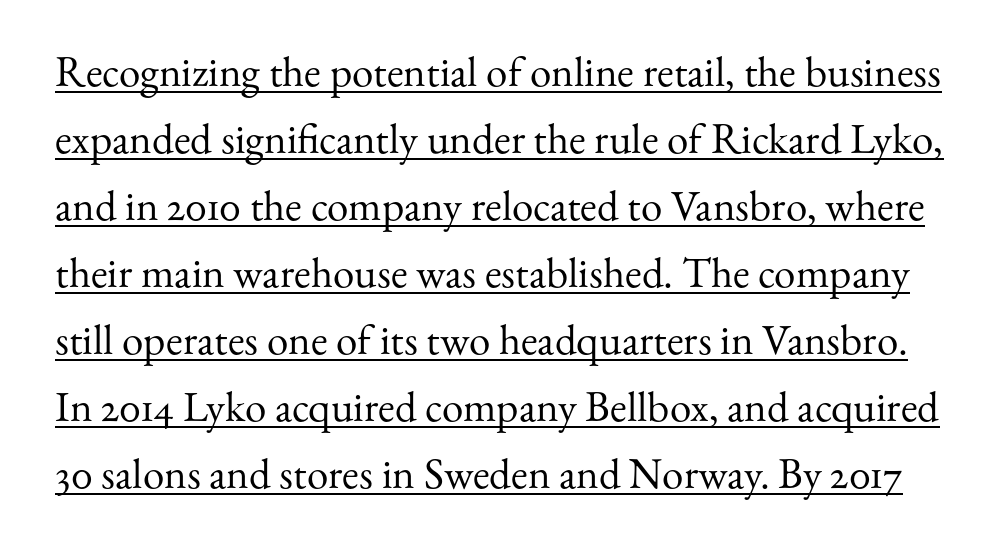
Font category for this specimen: serif. Is there any slant? The stems are plumb. The cut favours lightness, reaching ordinary text weight at its darkest. Glyph-to-glyph distance matches everyday printed text.
